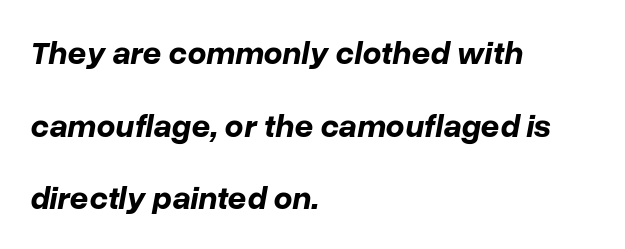
Q: Is the text bold? A: Yes.
Q: Is the text italic (slanted)? A: Yes, it leans right by about 10 degrees.
Q: Is the text underlined? A: No.
Q: How is the paragraph aligned? A: Left-aligned.
Q: Is the spacing between letters normal or unusually wide? A: Normal.
Q: Is the spacing between lines tight, normal or loose? A: Loose.
Q: Width (condensed, normal, or wide)? A: Normal.
Q: Stroke contrast? A: Low.
Q: x-height? A: Medium.
Q: Monospaced? A: No.
